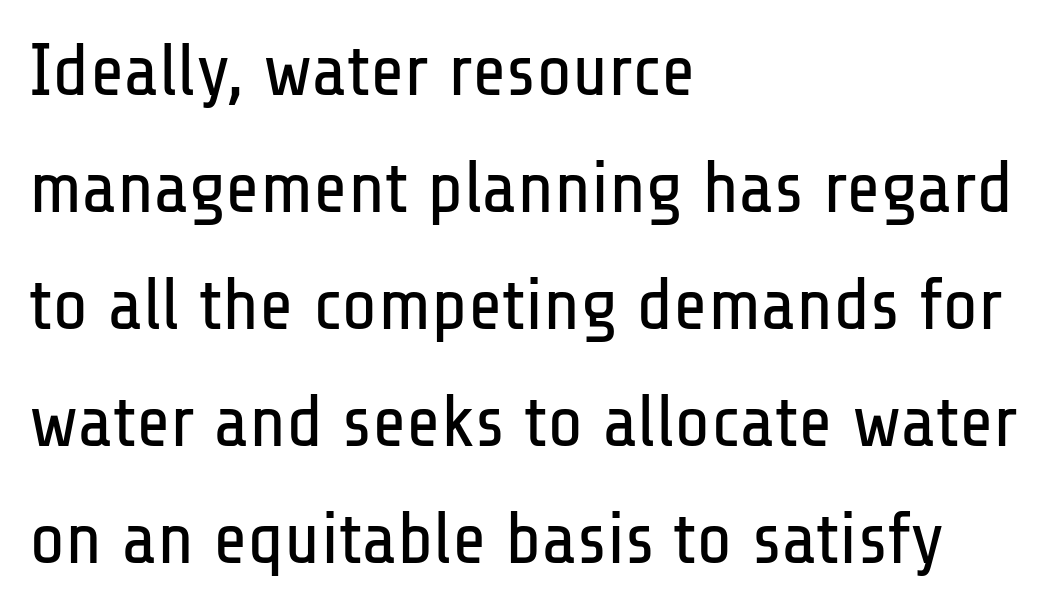
{"serif": "no", "italic": "no", "bold": "no", "weight": "regular", "width": "condensed", "stroke_contrast": "low", "x_height": "medium", "monospaced": "no", "underline": "no", "align": "left", "line_spacing": "normal", "line_spacing_ratio": 1.58, "letter_spacing": "normal", "letter_spacing_em": 0.0, "glyph_px": 74}
